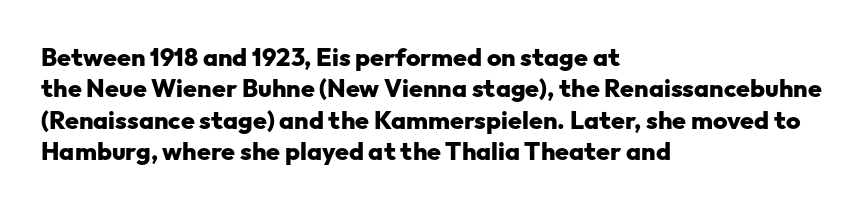
Horizontal alignment here is leftward, the default for most running prose. These lines were composed using upright roman letters. Quick note: underline off. Words appear dense and cohesive because spacing is normal. Honestly, the row spacing looks completely unremarkable. Heft: maximum for text — a bold.
